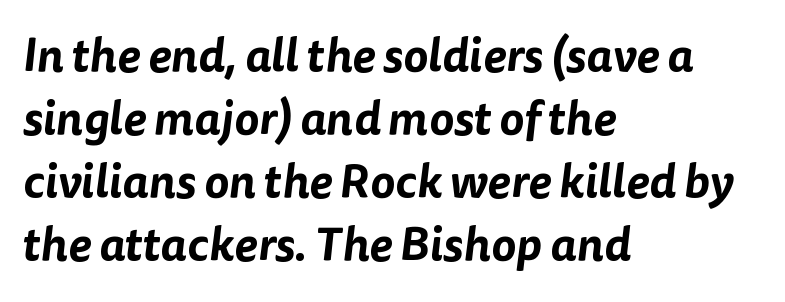
{"serif": "no", "width": "normal", "stroke_contrast": "low", "x_height": "medium", "monospaced": "no", "underline": "no", "align": "left", "line_spacing": "normal", "line_spacing_ratio": 1.34, "letter_spacing": "normal", "letter_spacing_em": 0.0, "glyph_px": 47}
